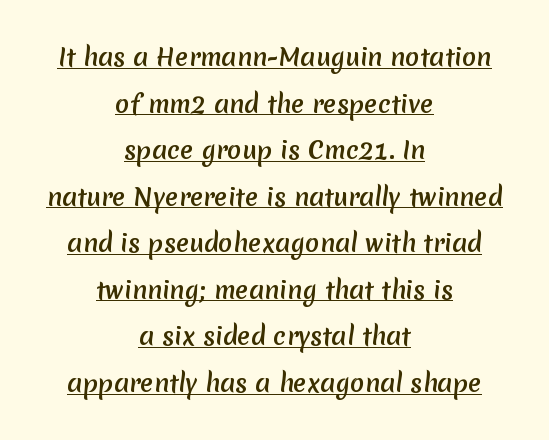
Q: Is the text underlined? A: Yes.
Q: How is the paragraph aligned? A: Centered.
Q: Is the spacing between letters normal or unusually wide? A: Normal.
Q: Is the spacing between lines tight, normal or loose? A: Loose.
